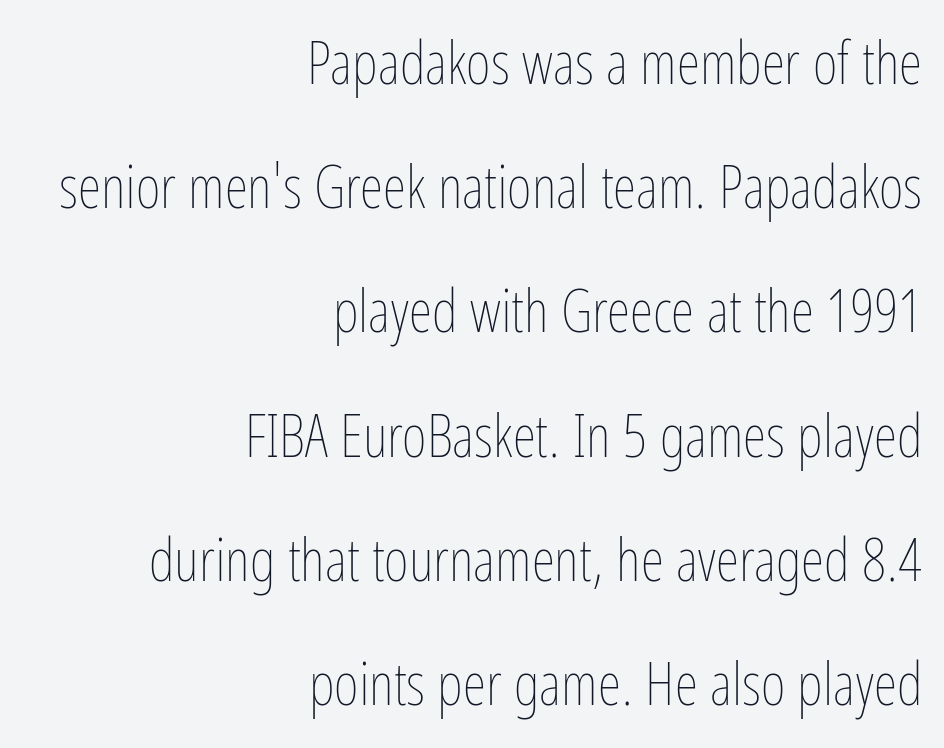
The image shows 60 px thin, condensed type, upright; set right-aligned, loose line spacing (2.07x), normal letter spacing, not underlined; low stroke contrast and a medium x-height.
